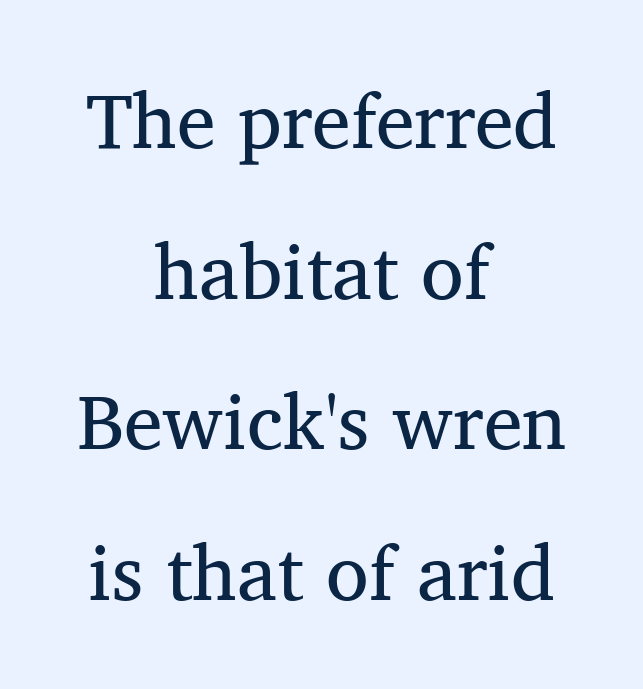
The image shows 78 px regular-weight serif type, upright; set centered, loose line spacing (1.93x), normal letter spacing, not underlined; medium stroke contrast and a medium x-height.
